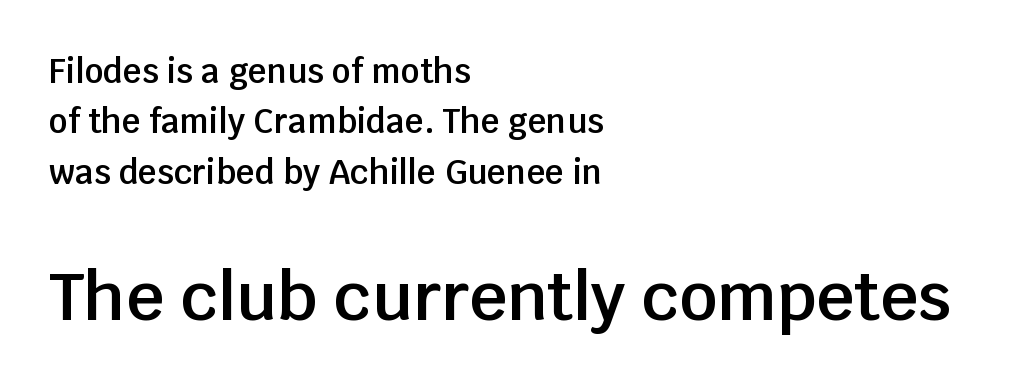
Q: Is the text bold? A: Semi-bold.
Q: Is the text italic (slanted)? A: No, it is upright.
Q: Is the typeface a serif or a sans-serif typeface? A: Sans-serif.
Q: Is the text underlined? A: No.
Q: How is the paragraph aligned? A: Left-aligned.
Q: Is the spacing between letters normal or unusually wide? A: Normal.
Q: Is the spacing between lines tight, normal or loose? A: Normal.
Q: Which block of text is set in a larger size, the first (top) or the second (bottom)? A: The second (bottom) one.
Q: Width (condensed, normal, or wide)? A: Normal.
Q: Stroke contrast? A: Low.
Q: x-height? A: Large.
Q: Monospaced? A: No.
